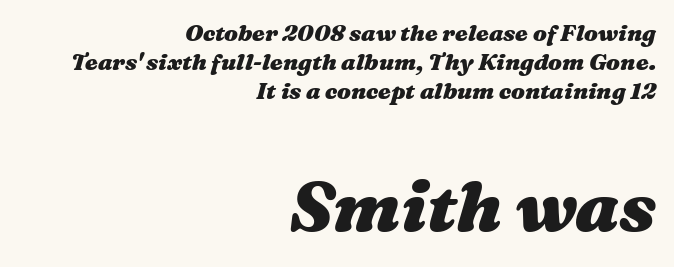
Q: Is the text bold? A: Yes.
Q: Is the text italic (slanted)? A: Yes, it leans right by about 16 degrees.
Q: Is the text underlined? A: No.
Q: How is the paragraph aligned? A: Right-aligned.
Q: Is the spacing between letters normal or unusually wide? A: Normal.
Q: Is the spacing between lines tight, normal or loose? A: Normal.
Q: Which block of text is set in a larger size, the first (top) or the second (bottom)? A: The second (bottom) one.
Q: Width (condensed, normal, or wide)? A: Wide.
Q: Stroke contrast? A: Medium.
Q: x-height? A: Medium.
Q: Monospaced? A: No.
